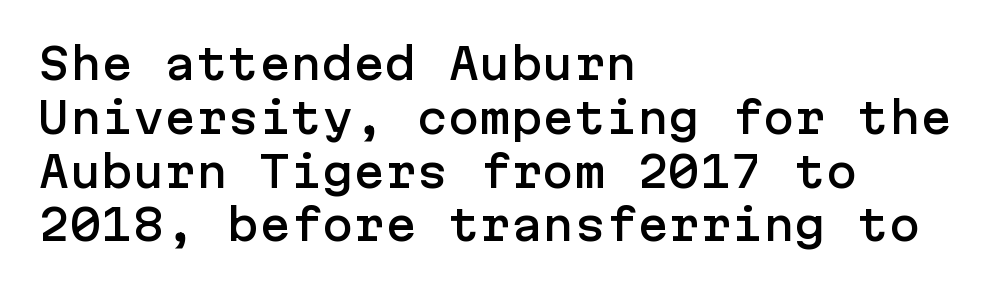
The typeface chosen for these lines omits serifs. Each line starts at the same left margin while the right side varies. The area under the type is left untouched. In terms of posture, this sample is upright. In terms of letterspacing, this is plain default setting. Regular leading.
